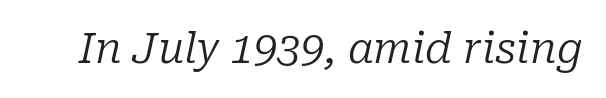
These lines were composed using italics. The face used here is rendered with its standard letterfit. You could not count columns in this text — the font is proportionally spaced. Quick note: underline off. The strokes carry an ordinary text weight at most.
